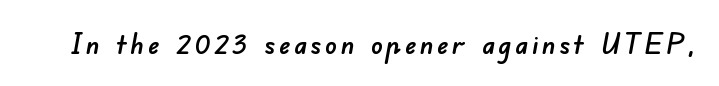
{"serif": "no", "width": "normal", "stroke_contrast": "low", "x_height": "small", "monospaced": "no", "underline": "no", "glyph_px": 29}
